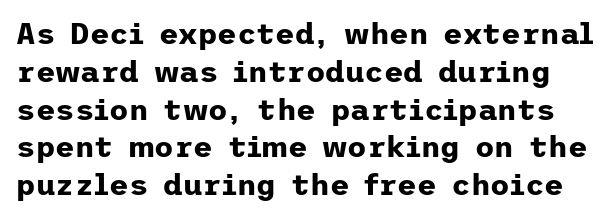
The image shows 30 px bold sans-serif type, upright; set normal line spacing (1.26x), normal letter spacing, not underlined; low stroke contrast and a medium x-height.
